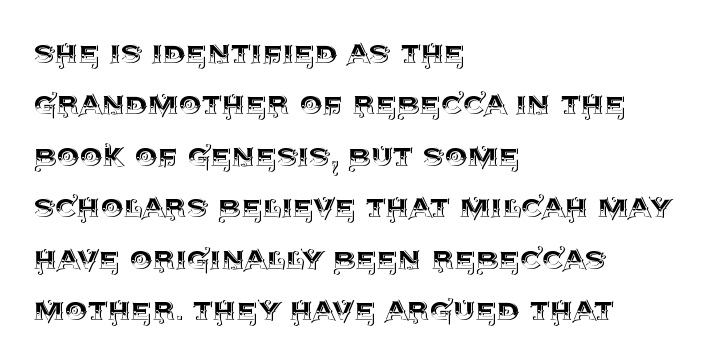
{"italic": "no", "width": "normal", "x_height": "large", "monospaced": "no", "underline": "no", "align": "left", "line_spacing": "normal", "line_spacing_ratio": 1.43, "letter_spacing": "normal", "letter_spacing_em": 0.0, "glyph_px": 36}
